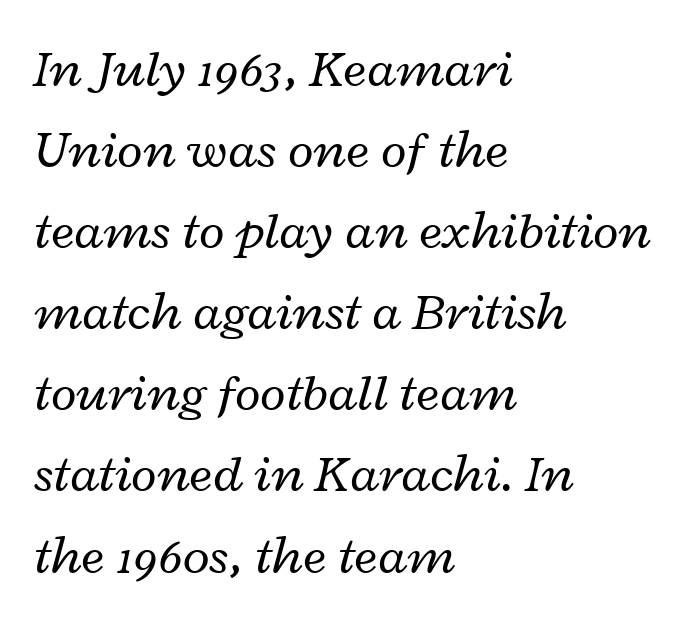
Q: Is the text bold? A: No.
Q: Is the text italic (slanted)? A: Yes, it leans right by about 12 degrees.
Q: Is the text underlined? A: No.
Q: How is the paragraph aligned? A: Left-aligned.
Q: Is the spacing between letters normal or unusually wide? A: Normal.
Q: Is the spacing between lines tight, normal or loose? A: Normal.
Q: Width (condensed, normal, or wide)? A: Wide.
Q: Stroke contrast? A: Low.
Q: x-height? A: Medium.
Q: Monospaced? A: No.
